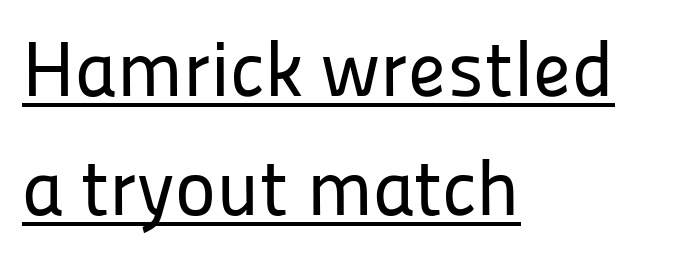
{"serif": "no", "italic": "no", "width": "normal", "stroke_contrast": "low", "x_height": "medium", "monospaced": "no", "underline": "yes", "align": "left", "line_spacing": "normal", "line_spacing_ratio": 1.53, "letter_spacing": "normal", "letter_spacing_em": 0.0, "glyph_px": 78}
